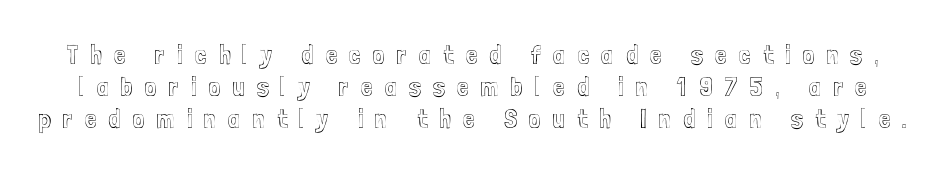
Q: Is the text italic (slanted)? A: No, it is upright.
Q: Is the text underlined? A: No.
Q: Is the spacing between letters normal or unusually wide? A: Unusually wide.
